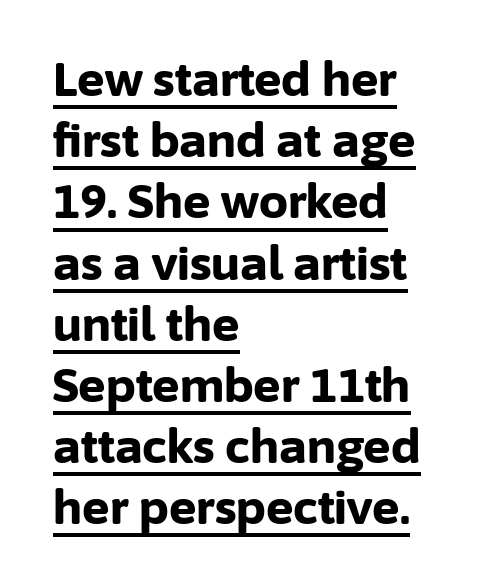
{"serif": "no", "italic": "no", "bold": "yes", "weight": "bold", "width": "normal", "stroke_contrast": "low", "x_height": "medium", "monospaced": "no", "underline": "yes", "align": "left", "line_spacing": "normal", "line_spacing_ratio": 1.33, "letter_spacing": "normal", "letter_spacing_em": 0.0, "glyph_px": 46}
